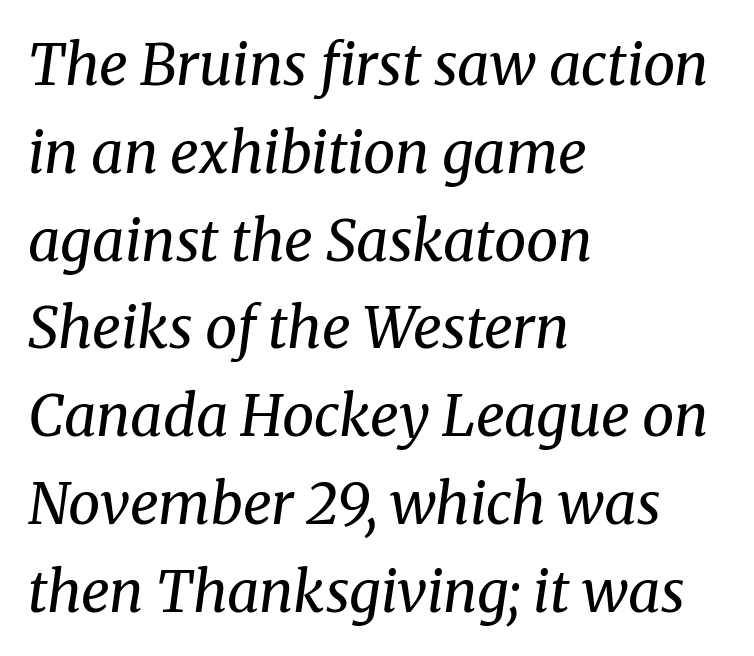
The image shows 57 px regular-weight serif type, italic (leaning right); set left-aligned, normal line spacing (1.54x), normal letter spacing, not underlined; medium stroke contrast and a medium x-height.
